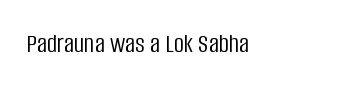
The image shows 28 px light, condensed sans-serif type, upright; set normal letter spacing, not underlined; low stroke contrast and a large x-height.
